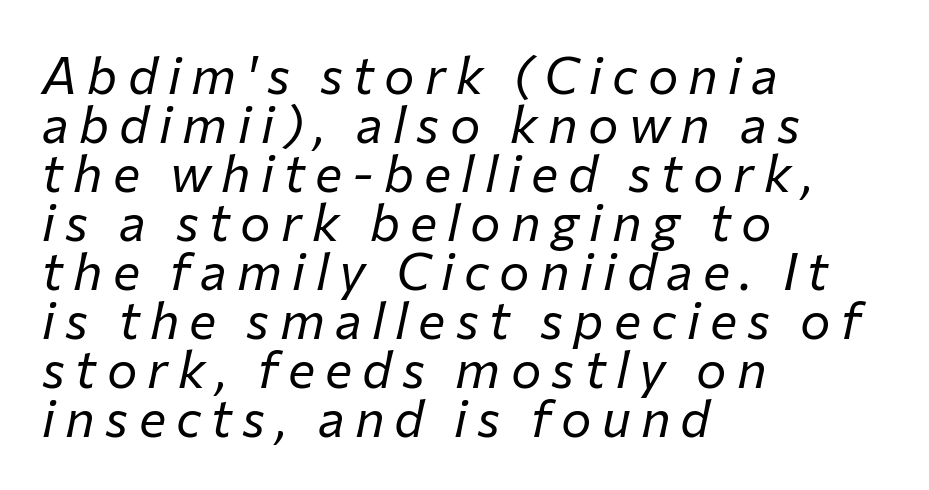
{"italic": "yes", "lean": "right", "slant_degrees": 12, "bold": "no", "weight": "regular", "width": "normal", "stroke_contrast": "low", "x_height": "medium", "monospaced": "no", "underline": "no", "align": "left", "line_spacing": "tight", "line_spacing_ratio": 0.96, "letter_spacing": "wide", "letter_spacing_em": 0.2, "glyph_px": 51}
